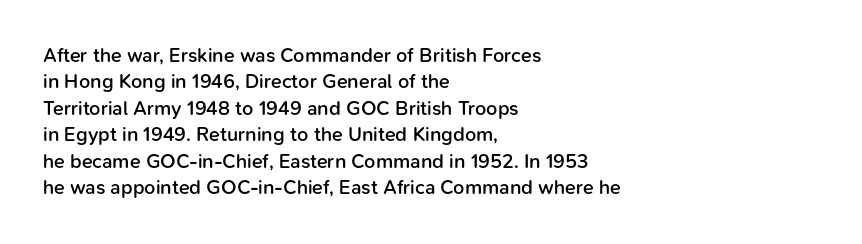
Beneath every word, the page is bare. Upright lettering throughout. Teacher's note: observe the even left margin — that is flush-left alignment. Caption: standard tracking, unaltered. A fair bit of extra ink — the face is semibold, not bold.
